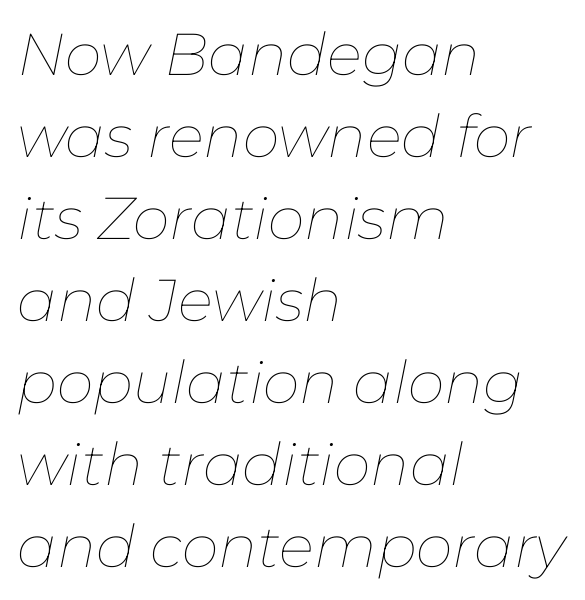
{"italic": "yes", "lean": "right", "slant_degrees": 11, "bold": "no", "weight": "thin", "width": "normal", "stroke_contrast": "low", "x_height": "medium", "monospaced": "no", "underline": "no", "align": "left", "line_spacing": "normal", "line_spacing_ratio": 1.39, "letter_spacing": "normal", "letter_spacing_em": 0.0, "glyph_px": 59}
